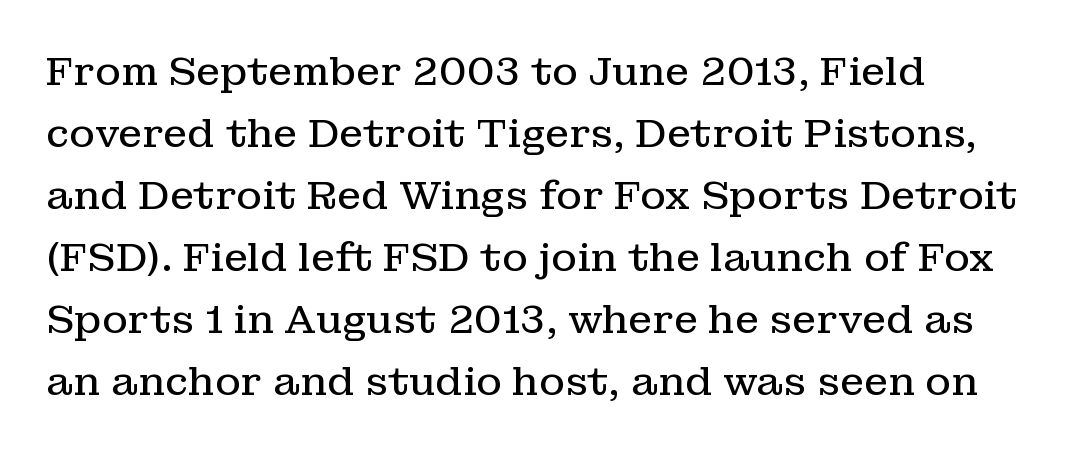
Is this a fixed-width face? No — the glyphs have proportional, varying widths. Vertical strokes here are truly vertical. A student would call this left alignment; a typographer would say flush left, rag right. Weight: regular or lighter. Any mark beneath the type? The region is blank. These lines sit exactly where default settings would place them.
